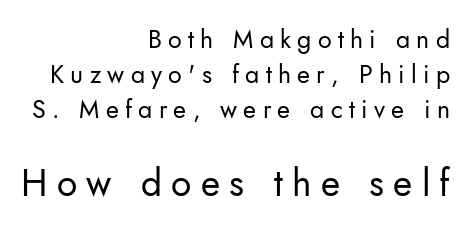
The image shows 37 px regular-weight sans-serif type, upright; set right-aligned, normal line spacing (1.4x), unusually wide letter spacing (+0.25 em), not underlined; the second (bottom) block is 1.48x larger; low stroke contrast and a small x-height.
